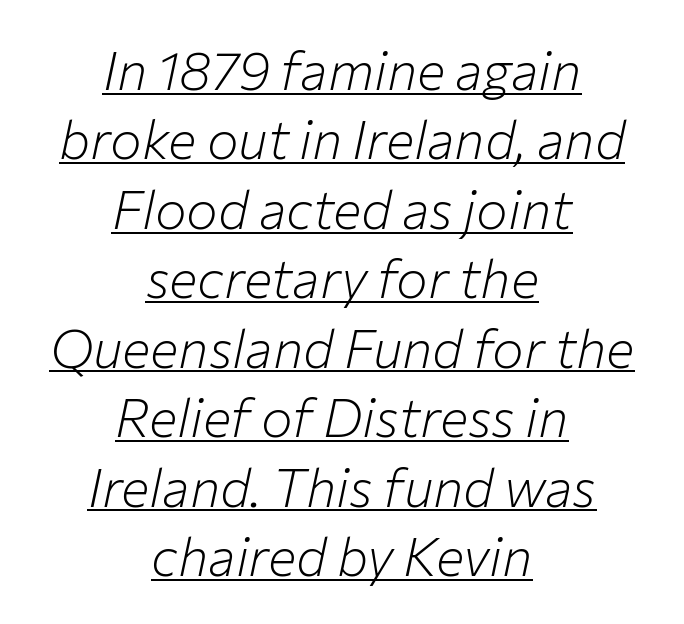
Q: Is the text bold? A: No.
Q: Is the text italic (slanted)? A: Yes, it leans right by about 12 degrees.
Q: Is the text underlined? A: Yes.
Q: How is the paragraph aligned? A: Centered.
Q: Is the spacing between letters normal or unusually wide? A: Normal.
Q: Is the spacing between lines tight, normal or loose? A: Normal.
Q: Width (condensed, normal, or wide)? A: Normal.
Q: Stroke contrast? A: Low.
Q: x-height? A: Medium.
Q: Monospaced? A: No.
